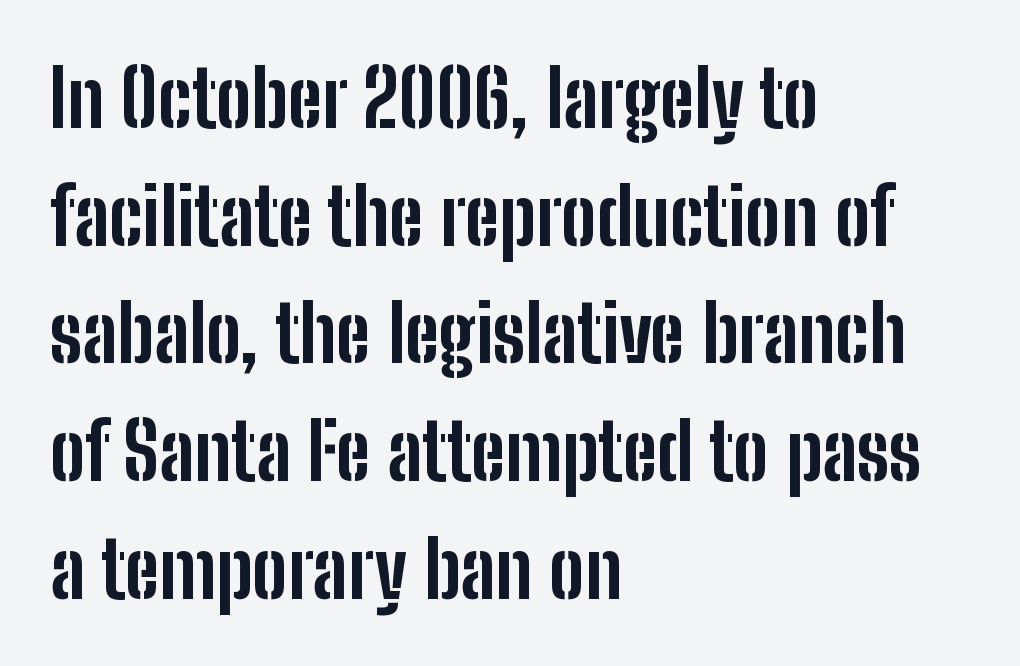
Q: Is the text bold? A: Yes.
Q: Is the text italic (slanted)? A: No, it is upright.
Q: Is the typeface a serif or a sans-serif typeface? A: Sans-serif.
Q: Is the text underlined? A: No.
Q: How is the paragraph aligned? A: Left-aligned.
Q: Is the spacing between letters normal or unusually wide? A: Normal.
Q: Is the spacing between lines tight, normal or loose? A: Normal.
Q: Width (condensed, normal, or wide)? A: Condensed.
Q: Stroke contrast? A: Low.
Q: x-height? A: Medium.
Q: Monospaced? A: No.
